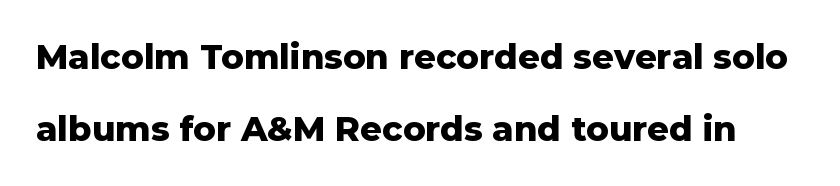
{"serif": "no", "italic": "no", "bold": "yes", "weight": "heavy", "width": "normal", "stroke_contrast": "low", "x_height": "medium", "monospaced": "no", "underline": "no", "line_spacing": "loose", "line_spacing_ratio": 2.11, "letter_spacing": "normal", "letter_spacing_em": 0.0, "glyph_px": 34}
